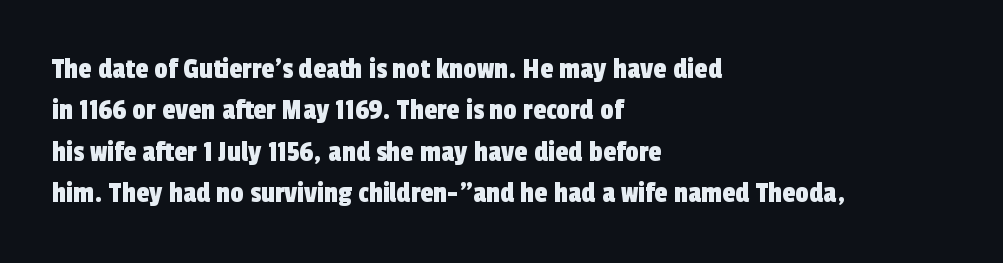
The image shows 30 px condensed sans-serif type; set left-aligned, normal line spacing (1.38x), normal letter spacing, not underlined; a medium x-height.
